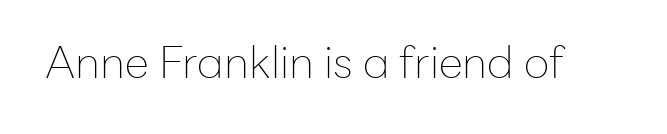
Looks like regular typesetting: each glyph gets only the width it needs. The glyphs in this specimen are sans serif. Unmarked baselines from the first word to the last. Nothing heavy about these letters — not bold at all. Notice how the stems are strictly vertical — no italics here. In terms of letterspacing, this is plain default setting.
